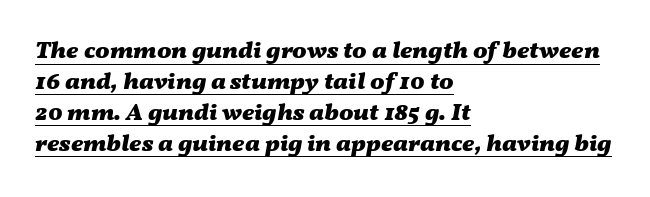
Q: Is the text bold? A: Yes.
Q: Is the text italic (slanted)? A: Yes, it leans right by about 11 degrees.
Q: Is the text underlined? A: Yes.
Q: How is the paragraph aligned? A: Left-aligned.
Q: Is the spacing between letters normal or unusually wide? A: Normal.
Q: Is the spacing between lines tight, normal or loose? A: Normal.
